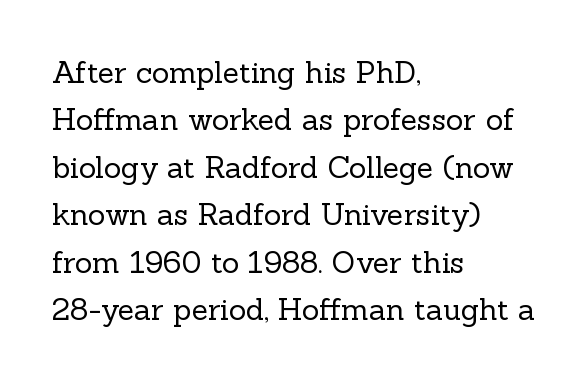
These glyphs show unthickened strokes, regular width or finer. Ascenders rise straight up at ninety degrees. Caption: multi-line text, flush left, ragged right. Regular leading. To sum up the face: it has serifs. Just letters on the line, the space beneath them empty.
